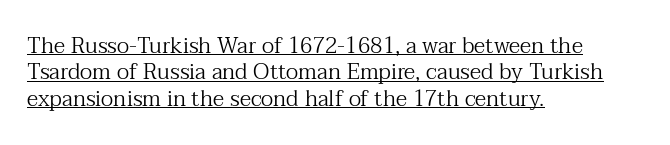
Q: Is the text bold? A: No.
Q: Is the text italic (slanted)? A: No, it is upright.
Q: Is the text underlined? A: Yes.
Q: How is the paragraph aligned? A: Left-aligned.
Q: Is the spacing between letters normal or unusually wide? A: Normal.
